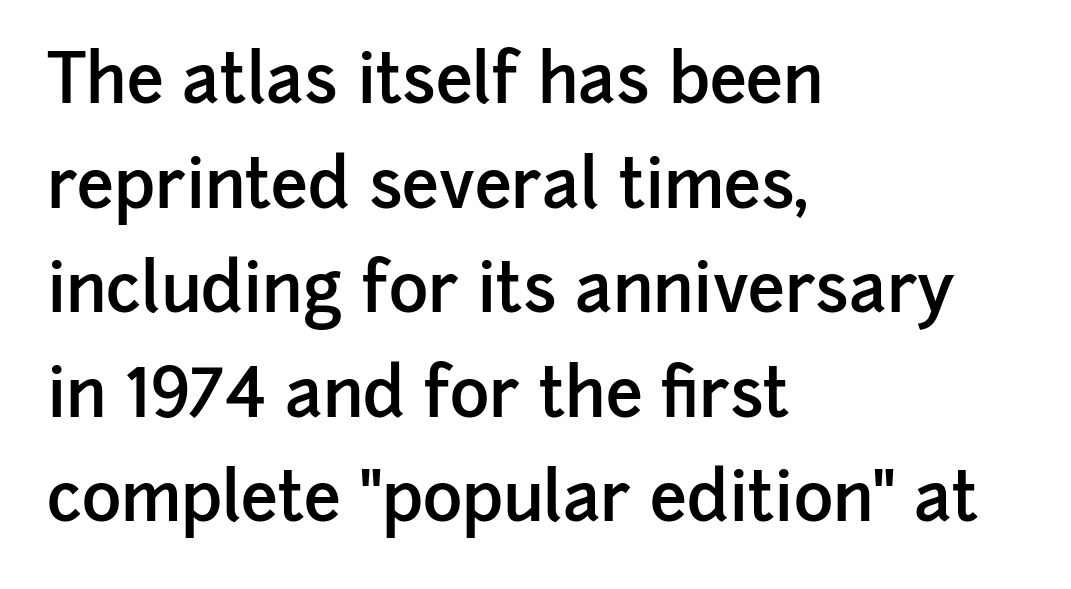
Every stem runs plumb, perpendicular to the baseline. Do the characters align in a grid? No, the font is proportional. These lines keep a tight, regular rhythm from letter to letter. Horizontal alignment here is leftward, the default for most running prose.
